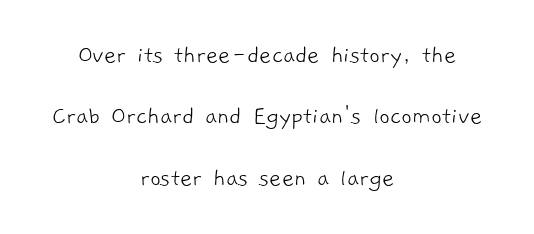
{"bold": "no", "underline": "no", "align": "center", "line_spacing": "loose", "line_spacing_ratio": 2.36, "letter_spacing": "normal", "letter_spacing_em": 0.0, "glyph_px": 26}
